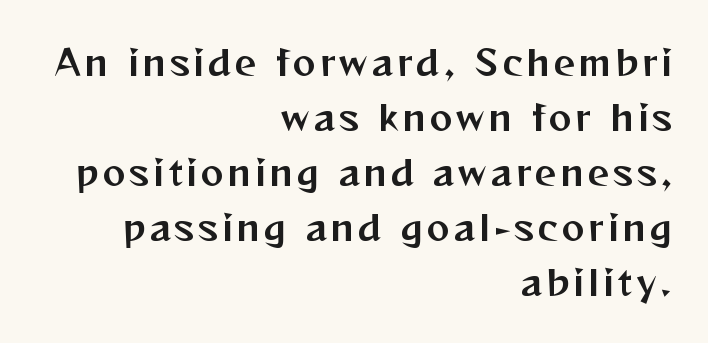
Q: Is the text italic (slanted)? A: No, it is upright.
Q: Is the typeface a serif or a sans-serif typeface? A: Sans-serif.
Q: Is the text underlined? A: No.
Q: How is the paragraph aligned? A: Right-aligned.
Q: Is the spacing between lines tight, normal or loose? A: Normal.
Q: Width (condensed, normal, or wide)? A: Normal.
Q: Stroke contrast? A: Medium.
Q: x-height? A: Medium.
Q: Monospaced? A: No.
